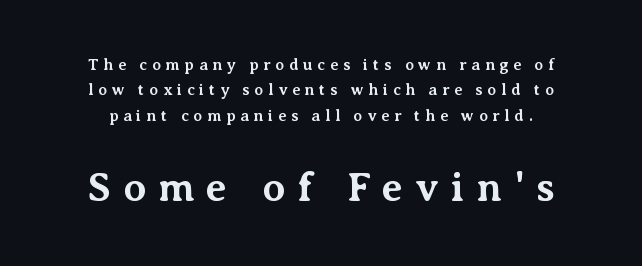
Q: Is the text bold? A: Yes.
Q: Is the text italic (slanted)? A: No, it is upright.
Q: Is the typeface a serif or a sans-serif typeface? A: Serif.
Q: Is the text underlined? A: No.
Q: Is the spacing between letters normal or unusually wide? A: Unusually wide.
Q: Is the spacing between lines tight, normal or loose? A: Normal.
Q: Which block of text is set in a larger size, the first (top) or the second (bottom)? A: The second (bottom) one.
Q: Width (condensed, normal, or wide)? A: Normal.
Q: Stroke contrast? A: Medium.
Q: x-height? A: Medium.
Q: Monospaced? A: No.
